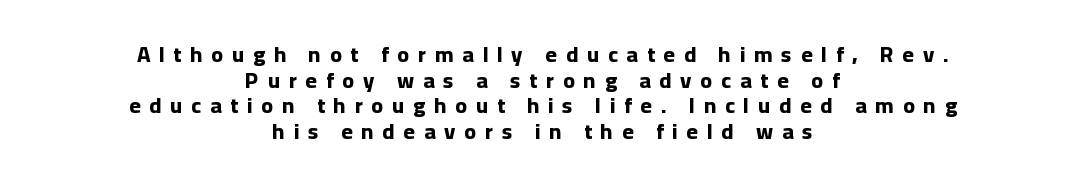
{"italic": "no", "bold": "yes", "underline": "no", "align": "center", "line_spacing_ratio": 1.17, "letter_spacing": "wide", "letter_spacing_em": 0.4, "glyph_px": 22}
